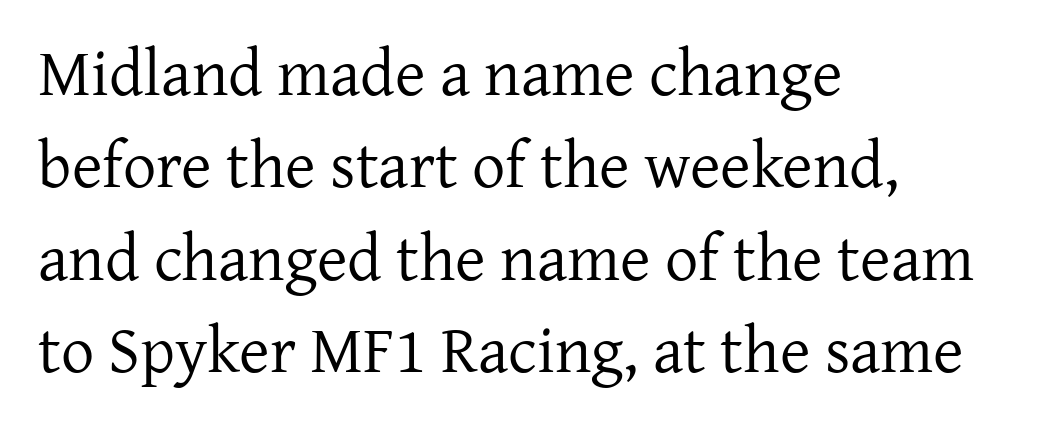
Q: Is the text bold? A: No.
Q: Is the text italic (slanted)? A: No, it is upright.
Q: Is the typeface a serif or a sans-serif typeface? A: Serif.
Q: Is the text underlined? A: No.
Q: How is the paragraph aligned? A: Left-aligned.
Q: Is the spacing between letters normal or unusually wide? A: Normal.
Q: Is the spacing between lines tight, normal or loose? A: Normal.
Q: Width (condensed, normal, or wide)? A: Normal.
Q: Stroke contrast? A: Low.
Q: x-height? A: Medium.
Q: Monospaced? A: No.
